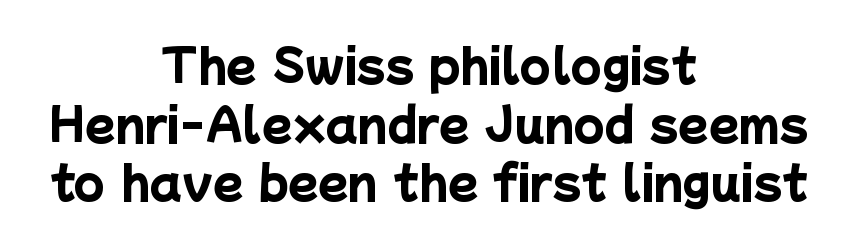
Q: Is the text bold? A: Yes.
Q: Is the typeface a serif or a sans-serif typeface? A: Sans-serif.
Q: Is the text underlined? A: No.
Q: How is the paragraph aligned? A: Centered.
Q: Is the spacing between letters normal or unusually wide? A: Normal.
Q: Is the spacing between lines tight, normal or loose? A: Normal.
Q: Width (condensed, normal, or wide)? A: Normal.
Q: Stroke contrast? A: Low.
Q: x-height? A: Medium.
Q: Monospaced? A: No.
